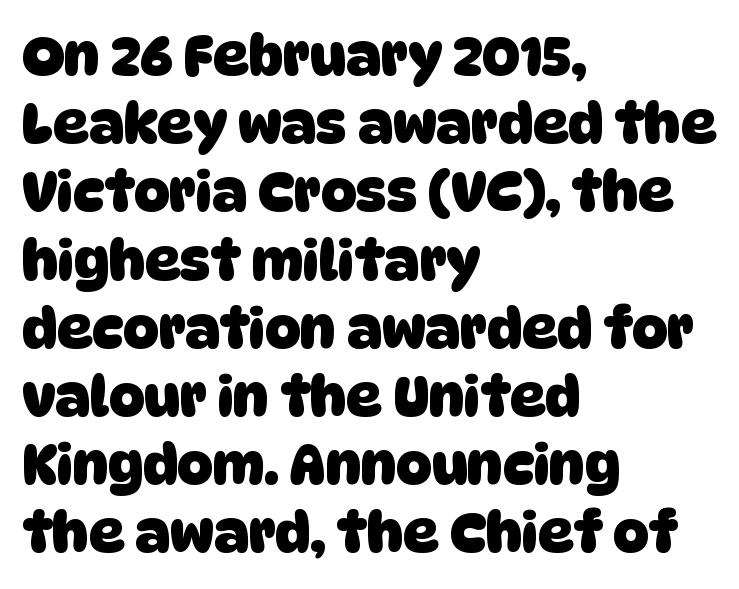
The image shows 55 px heavy sans-serif type; set left-aligned, line spacing 1.24x, normal letter spacing, not underlined; low stroke contrast and a large x-height.
